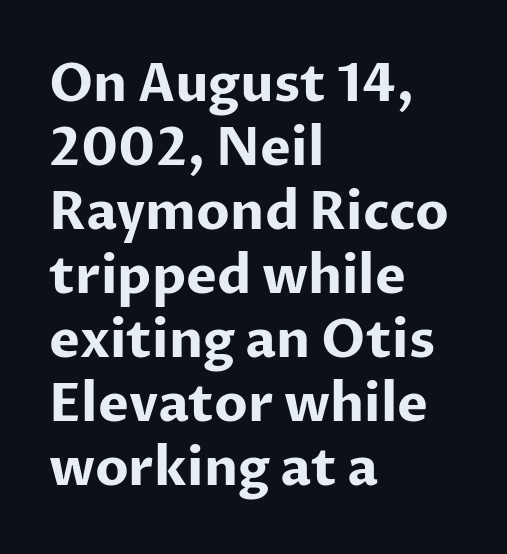
This sample uses a sans-serif face. The baseline area is clear. Does extra space separate the letters? No, they use regular spacing. The letters stand straight up with perfectly vertical stems. Spacing verdict: proportional, widths tailored to each character. Casual observation: everything's shoved over to the left.
